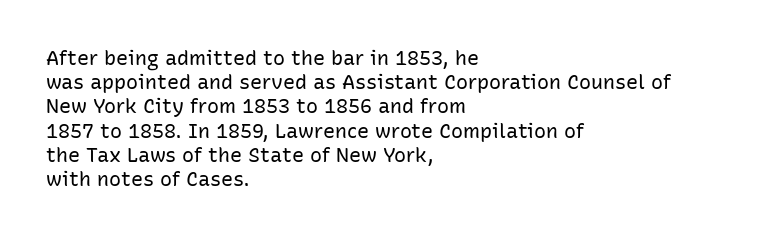
Q: Is the text bold? A: No.
Q: Is the text italic (slanted)? A: No, it is upright.
Q: Is the text underlined? A: No.
Q: How is the paragraph aligned? A: Left-aligned.
Q: Is the spacing between letters normal or unusually wide? A: Normal.
